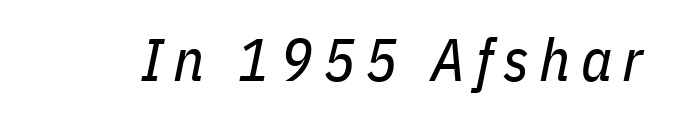
{"italic": "yes", "lean": "right", "slant_degrees": 11, "bold": "no", "weight": "regular", "width": "condensed", "stroke_contrast": "low", "x_height": "medium", "monospaced": "no", "underline": "no", "glyph_px": 60}
